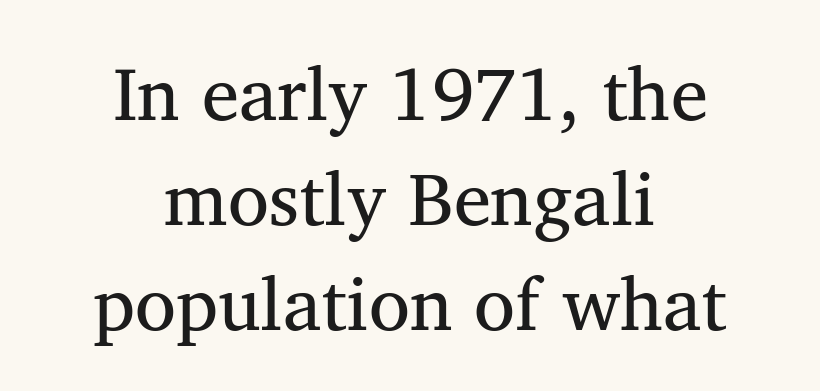
{"serif": "yes", "bold": "no", "weight": "regular", "width": "normal", "stroke_contrast": "medium", "x_height": "medium", "monospaced": "no", "underline": "no", "align": "center", "line_spacing": "normal", "line_spacing_ratio": 1.4, "letter_spacing": "normal", "letter_spacing_em": 0.0, "glyph_px": 75}
